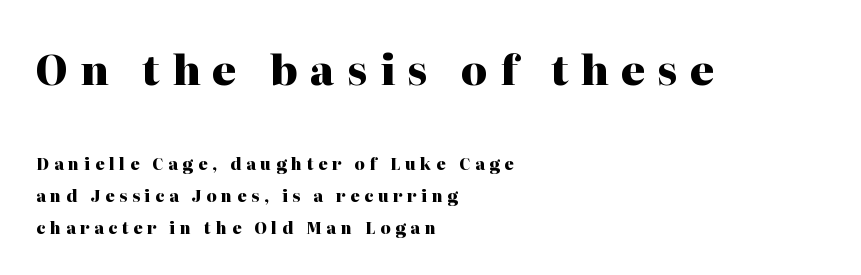
Unlike italic type, these characters show no tilt at all. Varying glyph widths throughout — classic text-font behaviour. The typesetter chose a ragged-right arrangement here. The letters carry serifs — small finishing strokes at the ends of their stems. The horizontal fit of the characters is loose and conspicuously gappy. The lines are spread far apart with generous leading.
